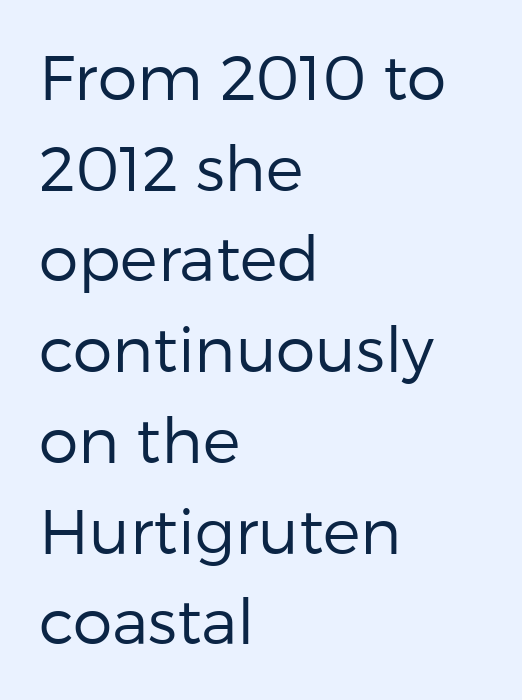
{"serif": "no", "italic": "no", "bold": "no", "weight": "regular", "width": "normal", "stroke_contrast": "low", "x_height": "medium", "monospaced": "no", "underline": "no", "align": "left", "line_spacing": "normal", "line_spacing_ratio": 1.44, "letter_spacing": "normal", "letter_spacing_em": 0.0, "glyph_px": 63}
